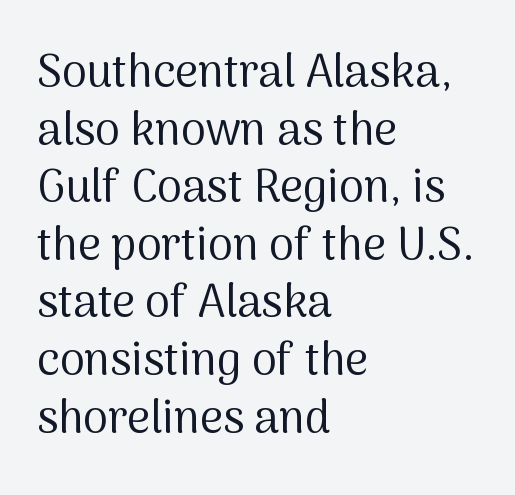
The image shows 45 px regular-weight sans-serif type, upright; set left-aligned, normal line spacing (1.28x), normal letter spacing, not underlined; medium stroke contrast and a medium x-height.
